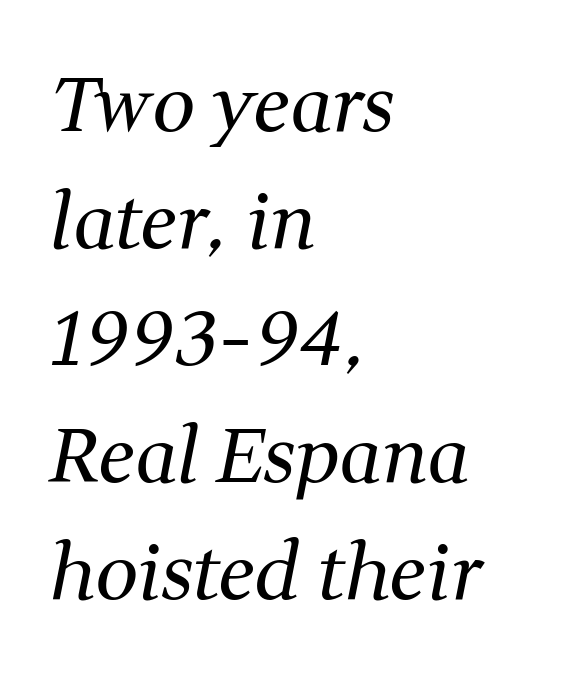
Q: Is the text bold? A: No.
Q: Is the text italic (slanted)? A: Yes, it leans right by about 11 degrees.
Q: Is the typeface a serif or a sans-serif typeface? A: Serif.
Q: Is the text underlined? A: No.
Q: How is the paragraph aligned? A: Left-aligned.
Q: Is the spacing between letters normal or unusually wide? A: Normal.
Q: Is the spacing between lines tight, normal or loose? A: Normal.
Q: Width (condensed, normal, or wide)? A: Normal.
Q: Stroke contrast? A: Medium.
Q: x-height? A: Medium.
Q: Monospaced? A: No.
